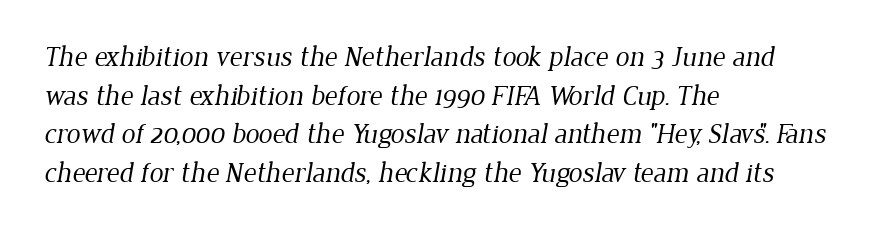
{"serif": "yes", "bold": "no", "weight": "regular", "width": "normal", "stroke_contrast": "low", "x_height": "medium", "monospaced": "no", "underline": "no", "align": "left", "line_spacing": "normal", "line_spacing_ratio": 1.38, "letter_spacing": "normal", "letter_spacing_em": 0.0, "glyph_px": 28}
